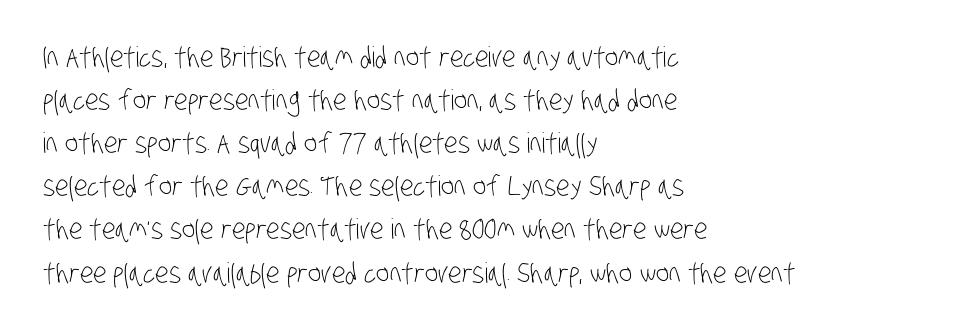
Q: Is the text bold? A: No.
Q: Is the typeface a serif or a sans-serif typeface? A: Sans-serif.
Q: Is the text underlined? A: No.
Q: How is the paragraph aligned? A: Left-aligned.
Q: Is the spacing between letters normal or unusually wide? A: Normal.
Q: Is the spacing between lines tight, normal or loose? A: Normal.
Q: Width (condensed, normal, or wide)? A: Condensed.
Q: Stroke contrast? A: Low.
Q: x-height? A: Large.
Q: Monospaced? A: No.
